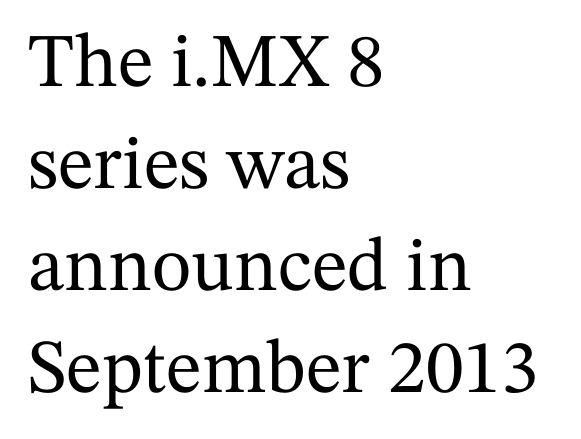
Q: Is the text italic (slanted)? A: No, it is upright.
Q: Is the typeface a serif or a sans-serif typeface? A: Serif.
Q: Is the text underlined? A: No.
Q: How is the paragraph aligned? A: Left-aligned.
Q: Is the spacing between letters normal or unusually wide? A: Normal.
Q: Is the spacing between lines tight, normal or loose? A: Normal.
Q: Width (condensed, normal, or wide)? A: Normal.
Q: Stroke contrast? A: Medium.
Q: x-height? A: Medium.
Q: Monospaced? A: No.
